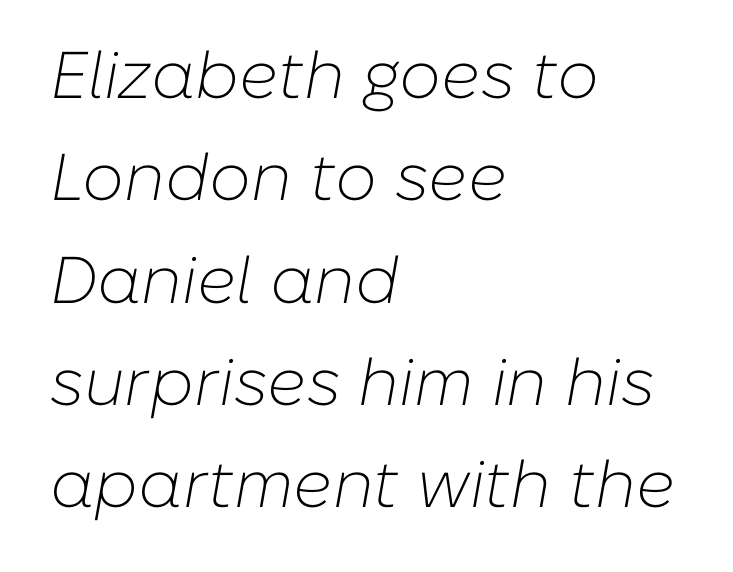
Tall strokes in this sample are angled rather than plumb. Letters have the restrained weight of plain body copy at most. Default kerning and tracking; the words read as compact shapes. The passage shown is not underscored anywhere.
